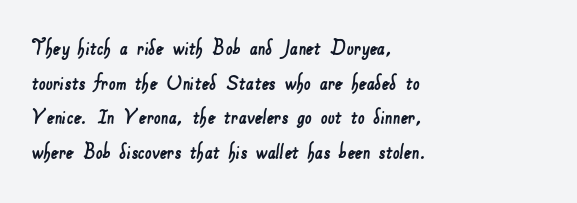
{"underline": "no", "align": "left", "line_spacing": "normal", "line_spacing_ratio": 1.44, "letter_spacing": "normal", "letter_spacing_em": 0.0, "glyph_px": 24}
